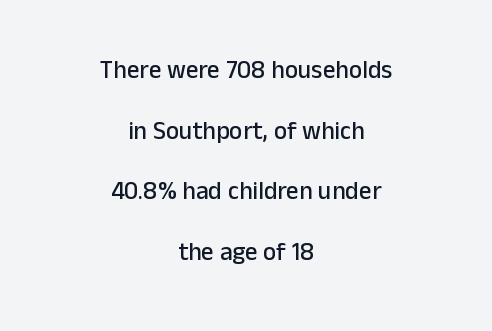
Each line is balanced around a shared central axis. The baseline area is clear. Every stem runs plumb, perpendicular to the baseline. Students, observe: this is what heavily led, spacious text looks like.
